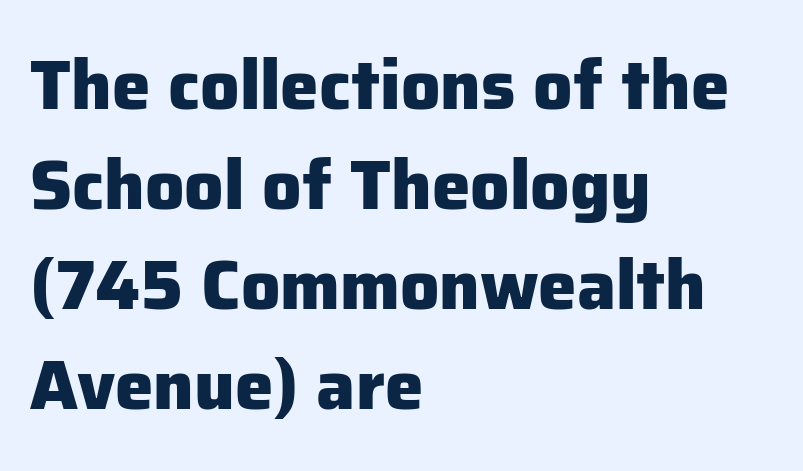
The image shows 69 px heavy sans-serif type, upright; set left-aligned, normal line spacing (1.45x), normal letter spacing, not underlined; low stroke contrast and a medium x-height.
